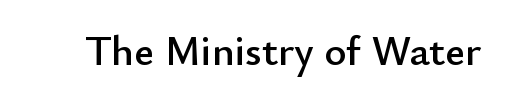
Q: Is the text italic (slanted)? A: No, it is upright.
Q: Is the typeface a serif or a sans-serif typeface? A: Sans-serif.
Q: Is the text underlined? A: No.
Q: Is the spacing between letters normal or unusually wide? A: Normal.
Q: Width (condensed, normal, or wide)? A: Normal.
Q: Stroke contrast? A: Low.
Q: x-height? A: Small.
Q: Monospaced? A: No.
